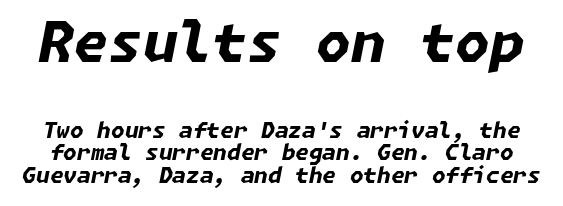
{"italic": "yes", "lean": "right", "slant_degrees": 11, "bold": "yes", "weight": "bold", "width": "normal", "stroke_contrast": "low", "x_height": "medium", "underline": "no", "line_spacing": "tight", "line_spacing_ratio": 1.02, "letter_spacing": "normal", "letter_spacing_em": 0.0, "larger_block": "first", "size_ratio": 2.55, "glyph_px": 56}
